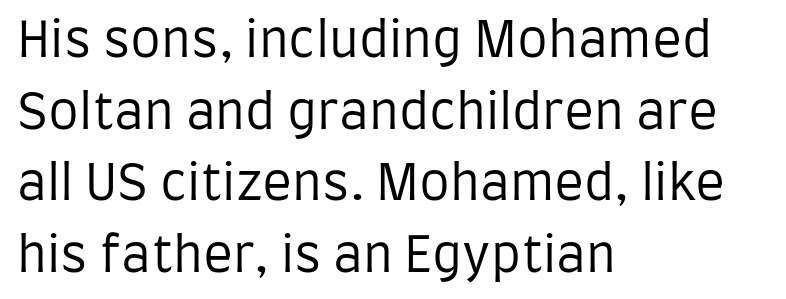
{"serif": "no", "italic": "no", "bold": "no", "weight": "regular", "width": "condensed", "stroke_contrast": "low", "x_height": "large", "monospaced": "no", "underline": "no", "align": "left", "line_spacing": "normal", "line_spacing_ratio": 1.46, "letter_spacing": "normal", "letter_spacing_em": 0.0, "glyph_px": 49}
